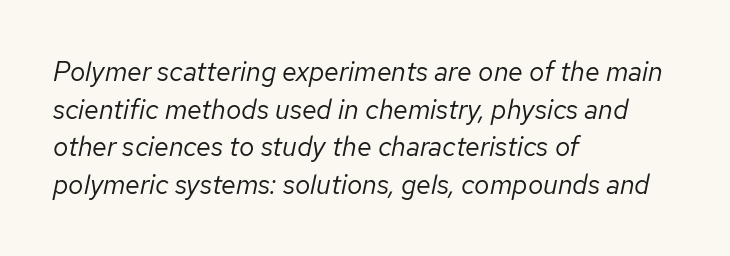
The image shows 27 px text type, italic (leaning right); set left-aligned, normal line spacing (1.39x), normal letter spacing, not underlined.
